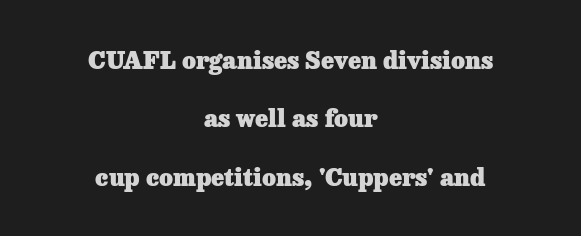
The image shows 24 px bold type, upright; set centered, loose line spacing (2.43x), normal letter spacing, not underlined.
